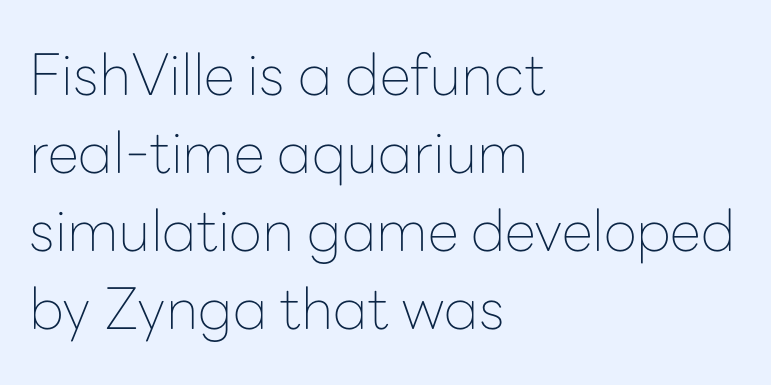
In terms of letterspacing, this is plain default setting. Compared with a centered layout, this one pins lines to the left instead. Heft: none added — not bold. Any mark beneath the type? The region is blank.
